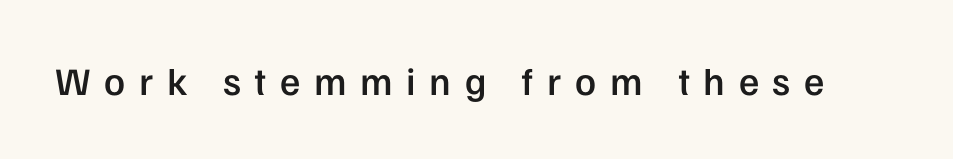
The image shows 39 px semibold sans-serif type, upright; set unusually wide letter spacing (+0.35 em), not underlined; low stroke contrast and a medium x-height.
